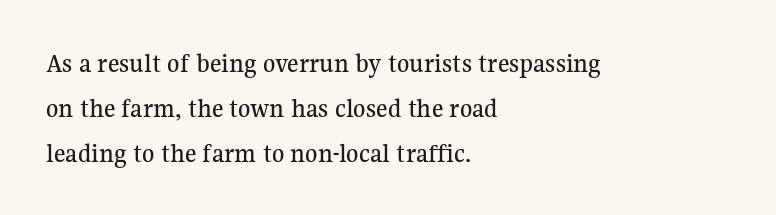
{"serif": "yes", "italic": "no", "width": "normal", "stroke_contrast": "medium", "x_height": "medium", "monospaced": "no", "underline": "no", "align": "left", "line_spacing": "normal", "line_spacing_ratio": 1.6, "letter_spacing": "normal", "letter_spacing_em": 0.0, "glyph_px": 28}
